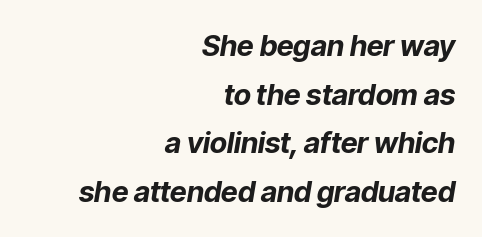
This block has exactly the height ordinary leading produces. Would a proofreader flag this as italicized? Yes. This sample has the flowing, uneven cadence of proportional lettering. These lines stack with their right ends in a neat column. Notice how thick the strokes are: this is what a full bold looks like. Each word holds together tightly as a unit, with standard inter-letter gaps.
